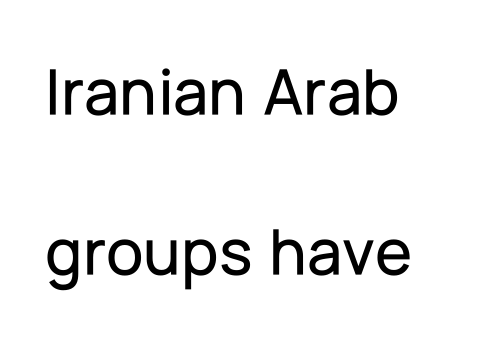
{"serif": "no", "italic": "no", "width": "normal", "stroke_contrast": "low", "x_height": "medium", "monospaced": "no", "underline": "no", "align": "left", "line_spacing": "loose", "line_spacing_ratio": 2.36, "letter_spacing": "normal", "letter_spacing_em": 0.0, "glyph_px": 68}
